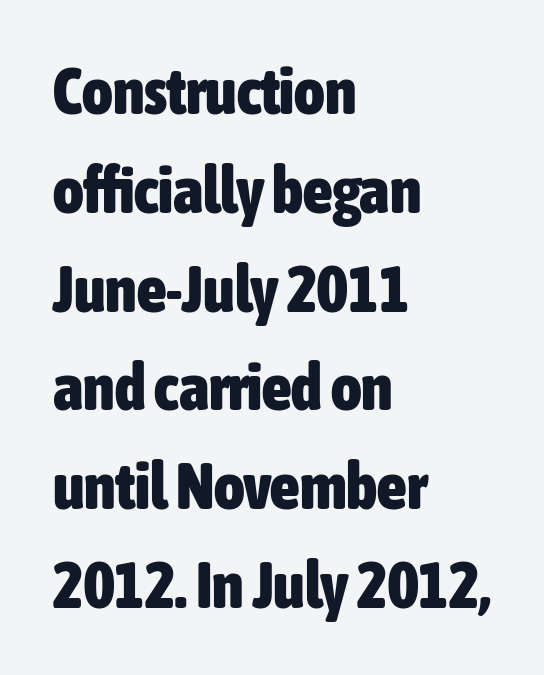
{"serif": "no", "italic": "no", "bold": "yes", "weight": "heavy", "width": "condensed", "stroke_contrast": "low", "x_height": "medium", "monospaced": "no", "underline": "no", "align": "left", "line_spacing": "normal", "line_spacing_ratio": 1.52, "letter_spacing": "normal", "letter_spacing_em": 0.0, "glyph_px": 65}
